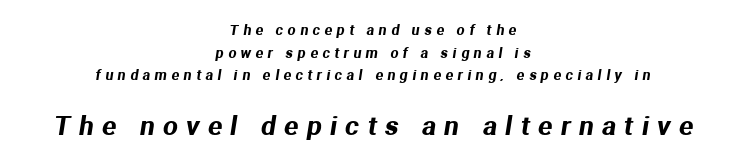
Q: Is the text underlined? A: No.
Q: How is the paragraph aligned? A: Centered.
Q: Is the spacing between letters normal or unusually wide? A: Unusually wide.
Q: Is the spacing between lines tight, normal or loose? A: Normal.
Q: Which block of text is set in a larger size, the first (top) or the second (bottom)? A: The second (bottom) one.
